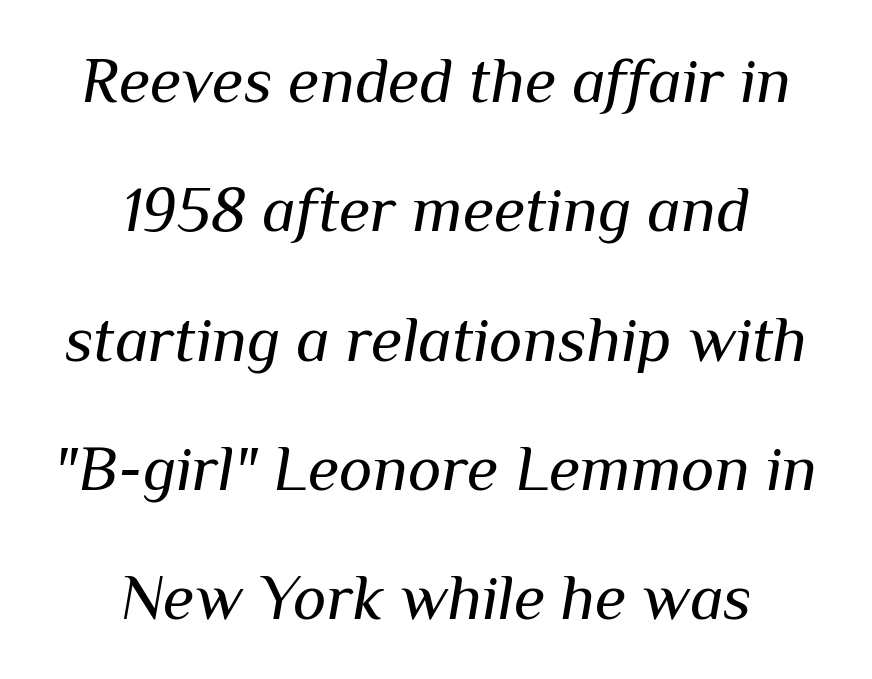
Q: Is the text bold? A: No.
Q: Is the text italic (slanted)? A: Yes, it leans right by about 10 degrees.
Q: Is the text underlined? A: No.
Q: How is the paragraph aligned? A: Centered.
Q: Is the spacing between letters normal or unusually wide? A: Normal.
Q: Is the spacing between lines tight, normal or loose? A: Loose.
Q: Width (condensed, normal, or wide)? A: Normal.
Q: Stroke contrast? A: Medium.
Q: x-height? A: Medium.
Q: Monospaced? A: No.
